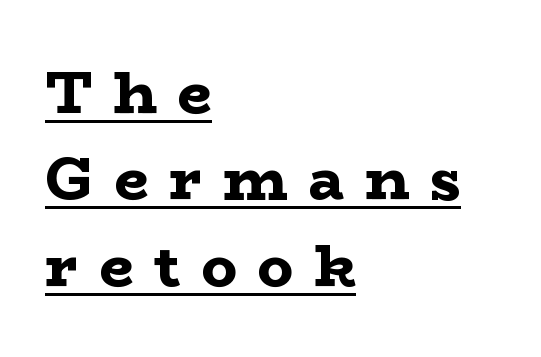
Q: Is the text bold? A: Yes.
Q: Is the text italic (slanted)? A: No, it is upright.
Q: Is the typeface a serif or a sans-serif typeface? A: Serif.
Q: Is the text underlined? A: Yes.
Q: How is the paragraph aligned? A: Left-aligned.
Q: Is the spacing between letters normal or unusually wide? A: Unusually wide.
Q: Is the spacing between lines tight, normal or loose? A: Normal.
Q: Width (condensed, normal, or wide)? A: Wide.
Q: Stroke contrast? A: Low.
Q: x-height? A: Medium.
Q: Monospaced? A: No.
